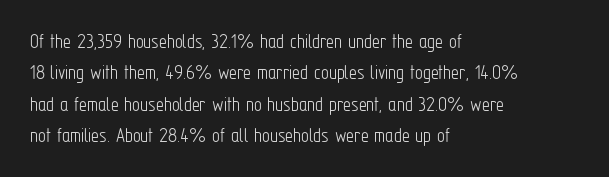
{"italic": "no", "bold": "no", "underline": "no", "align": "left", "line_spacing": "normal", "line_spacing_ratio": 1.43, "letter_spacing": "normal", "letter_spacing_em": 0.0, "glyph_px": 22}
